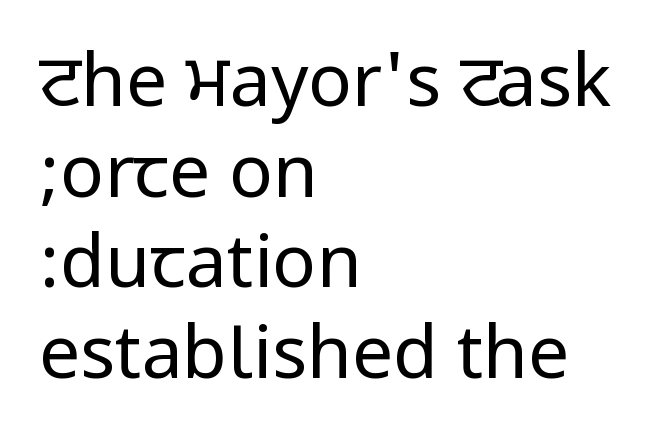
The image shows 73 px regular-weight, condensed sans-serif type, upright; set left-aligned, line spacing 1.24x, normal letter spacing, not underlined; low stroke contrast.
